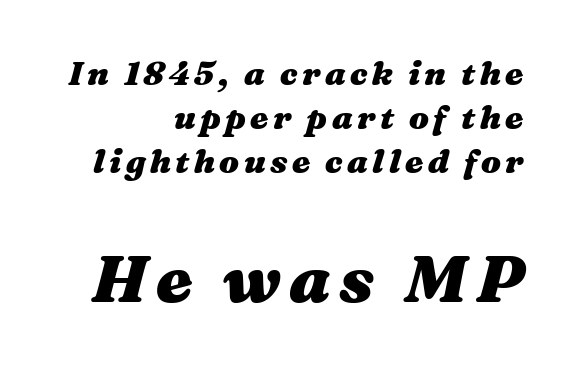
The image shows 66 px heavy, wide type, italic (leaning right); set right-aligned, normal line spacing (1.34x), not underlined; the second (bottom) block is 2.0x larger; medium stroke contrast and a medium x-height.
